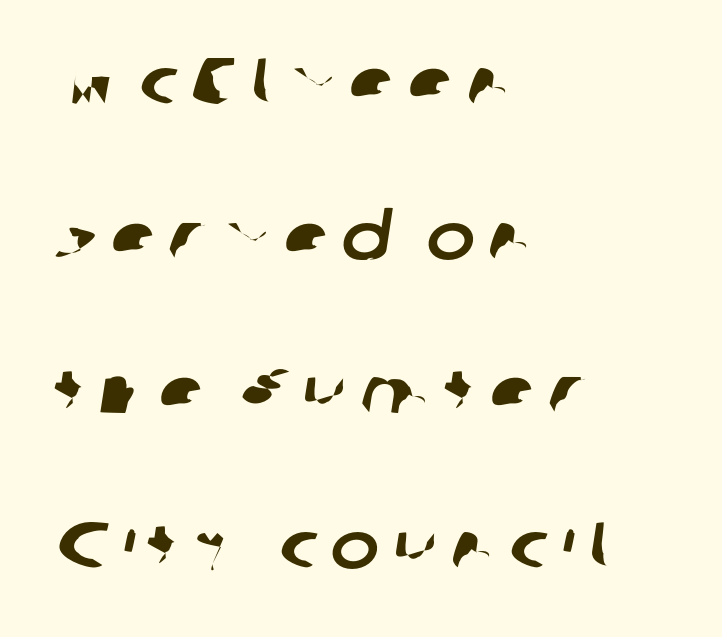
Q: Is the typeface a serif or a sans-serif typeface? A: Sans-serif.
Q: Is the text underlined? A: No.
Q: How is the paragraph aligned? A: Left-aligned.
Q: Is the spacing between letters normal or unusually wide? A: Unusually wide.
Q: Is the spacing between lines tight, normal or loose? A: Loose.
Q: Width (condensed, normal, or wide)? A: Normal.
Q: Stroke contrast? A: Low.
Q: x-height? A: Medium.
Q: Monospaced? A: No.
